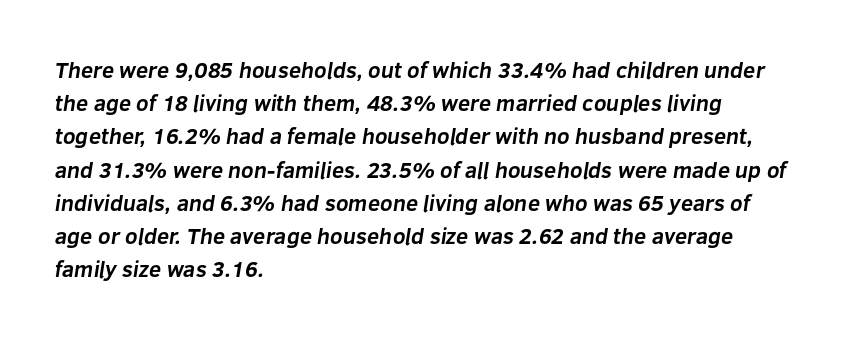
The image shows 22 px bold type; set left-aligned, normal line spacing (1.51x), normal letter spacing, not underlined.
